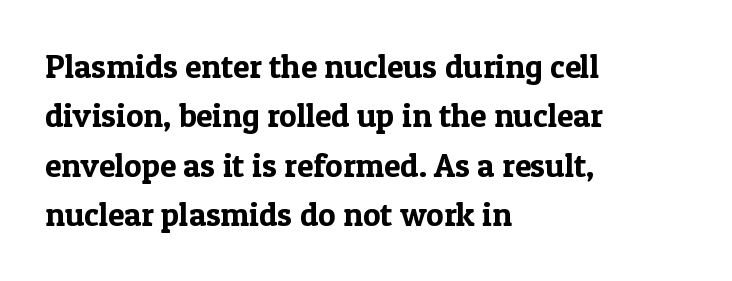
The image shows 33 px serif type, upright; set left-aligned, normal line spacing (1.5x), normal letter spacing, not underlined; a medium x-height.
